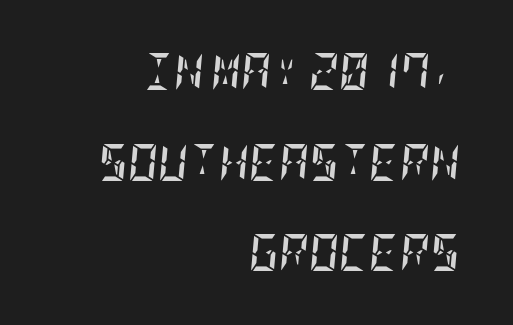
{"italic": "yes", "lean": "right", "slant_degrees": 5, "bold": "yes", "weight": "semibold", "width": "condensed", "stroke_contrast": "low", "x_height": "large", "underline": "no", "align": "right", "line_spacing": "loose", "line_spacing_ratio": 2.45, "letter_spacing": "normal", "letter_spacing_em": 0.0, "glyph_px": 37}
